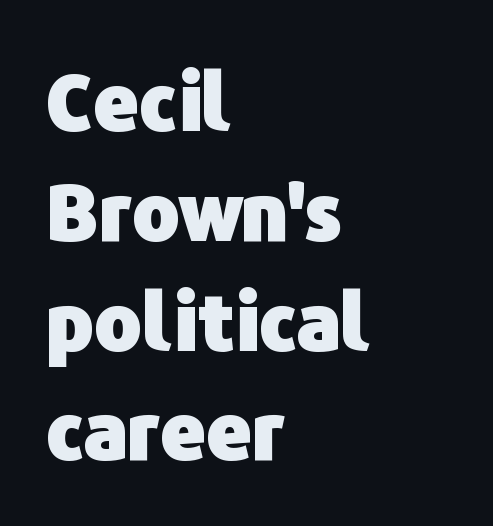
{"serif": "no", "italic": "no", "bold": "yes", "weight": "heavy", "width": "normal", "stroke_contrast": "low", "x_height": "medium", "monospaced": "no", "underline": "no", "align": "left", "line_spacing": "normal", "line_spacing_ratio": 1.39, "letter_spacing": "normal", "letter_spacing_em": 0.0, "glyph_px": 79}
